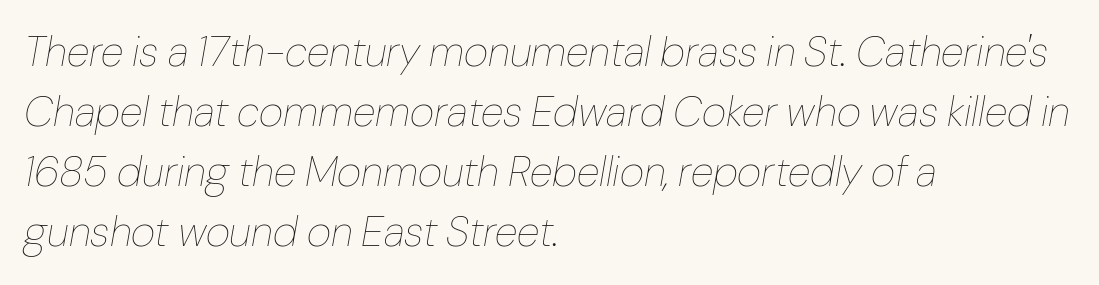
Q: Is the text bold? A: No.
Q: Is the text italic (slanted)? A: Yes, it leans right by about 10 degrees.
Q: Is the text underlined? A: No.
Q: How is the paragraph aligned? A: Left-aligned.
Q: Is the spacing between letters normal or unusually wide? A: Normal.
Q: Is the spacing between lines tight, normal or loose? A: Normal.
Q: Width (condensed, normal, or wide)? A: Normal.
Q: Stroke contrast? A: Low.
Q: x-height? A: Medium.
Q: Monospaced? A: No.
